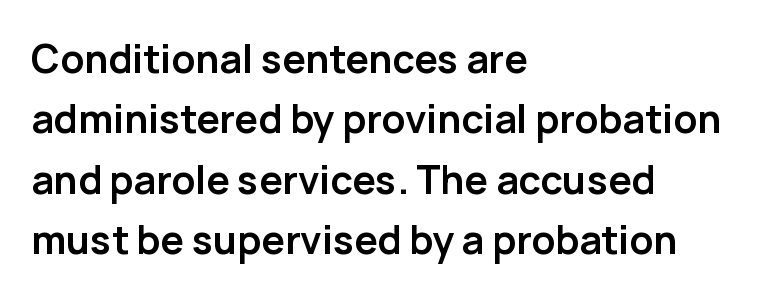
Q: Is the text bold? A: Yes.
Q: Is the text italic (slanted)? A: No, it is upright.
Q: Is the typeface a serif or a sans-serif typeface? A: Sans-serif.
Q: Is the text underlined? A: No.
Q: How is the paragraph aligned? A: Left-aligned.
Q: Is the spacing between letters normal or unusually wide? A: Normal.
Q: Is the spacing between lines tight, normal or loose? A: Normal.
Q: Width (condensed, normal, or wide)? A: Normal.
Q: Stroke contrast? A: Low.
Q: x-height? A: Medium.
Q: Monospaced? A: No.
